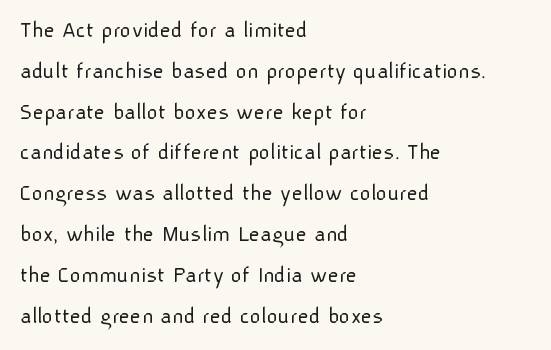
The image shows 24 px text type, upright; set left-aligned, normal line spacing (1.7x), normal letter spacing, not underlined.
